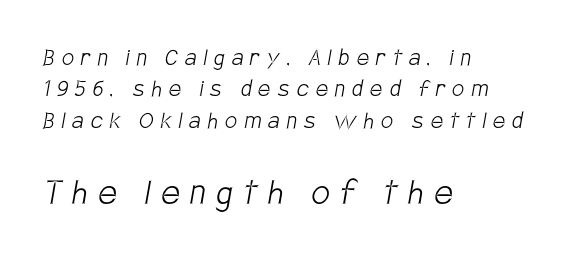
To sum up the face: it is a sans, with no serifs. The passage shown is not bold in any degree. Decoration check: the copy has no underline. Typeset ragged right — the left edge is the straight one.
